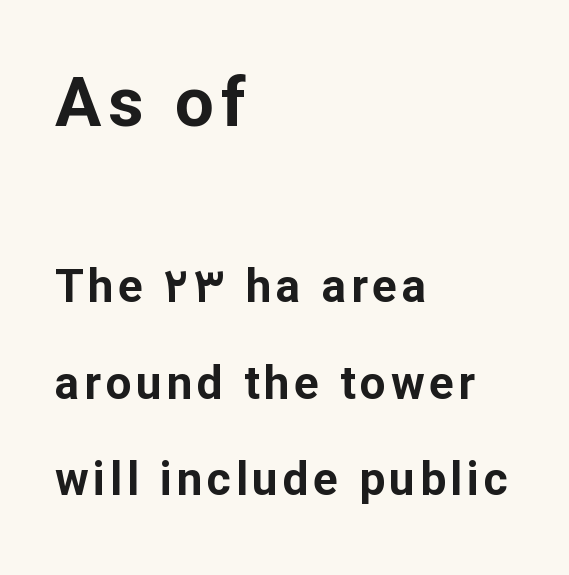
A typesetter would call this proportional, since set widths differ per character. The paragraph shown leans on its left margin. What weight is shown? A full bold with thick strokes. The face used here is a sans, in the tradition of grotesques and geometrics. This sample trades compactness for vertical openness between lines.
